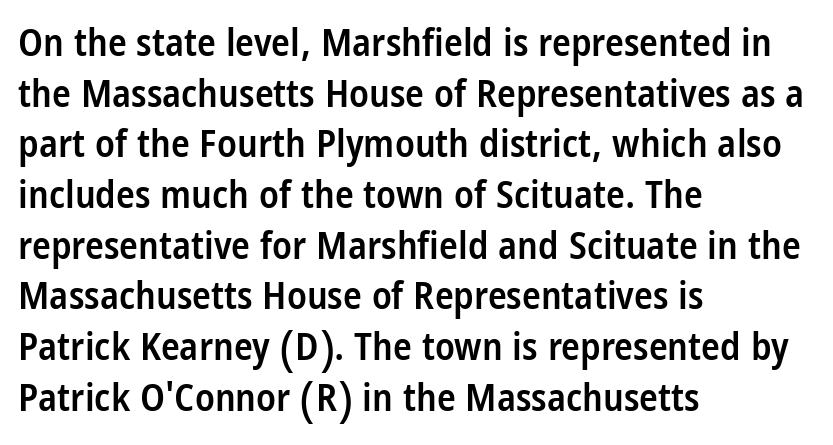
Q: Is the text bold? A: Semi-bold.
Q: Is the text italic (slanted)? A: No, it is upright.
Q: Is the typeface a serif or a sans-serif typeface? A: Sans-serif.
Q: Is the text underlined? A: No.
Q: How is the paragraph aligned? A: Left-aligned.
Q: Is the spacing between letters normal or unusually wide? A: Normal.
Q: Is the spacing between lines tight, normal or loose? A: Normal.
Q: Width (condensed, normal, or wide)? A: Condensed.
Q: Stroke contrast? A: Low.
Q: x-height? A: Large.
Q: Monospaced? A: No.
